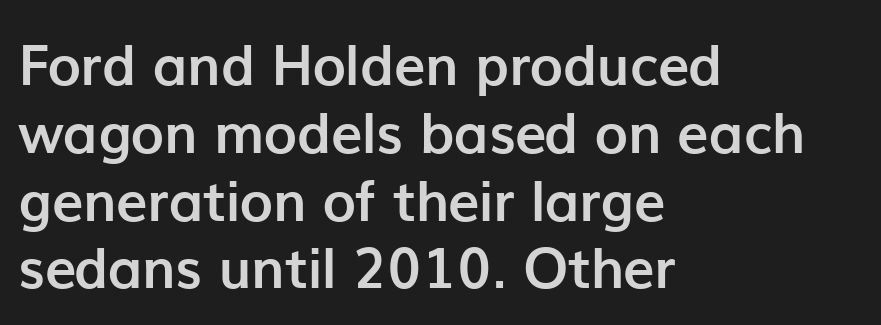
{"serif": "no", "italic": "no", "bold": "yes", "weight": "semibold", "width": "normal", "stroke_contrast": "low", "x_height": "medium", "monospaced": "no", "underline": "no", "align": "left", "line_spacing_ratio": 1.21, "letter_spacing": "normal", "letter_spacing_em": 0.0, "glyph_px": 56}
